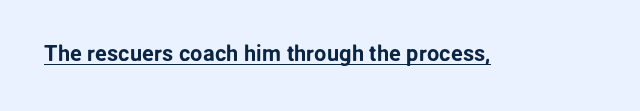
The image shows 22 px text type, upright; set normal letter spacing, underlined.
